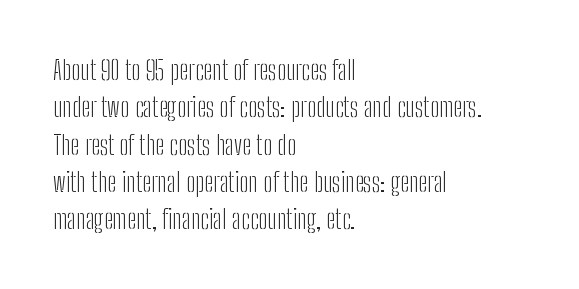
The image shows 27 px text type, upright; set left-aligned, normal line spacing (1.38x), normal letter spacing, not underlined.
